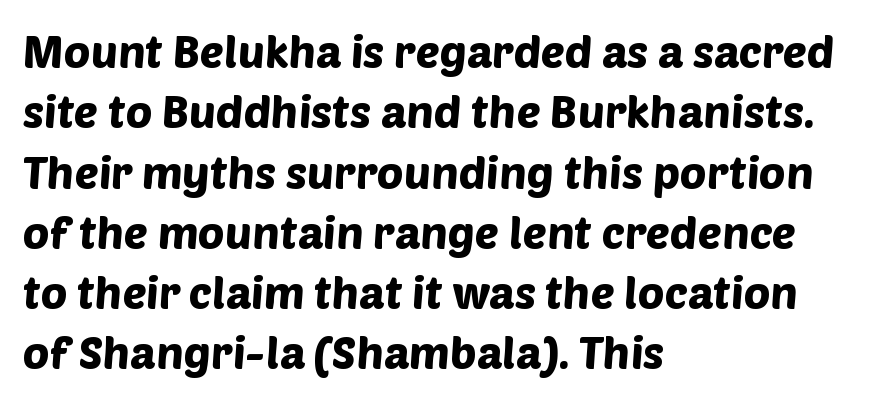
The face used here is proportionally spaced, like ordinary book or web type. Whoever set this chose a conventional vertical rhythm. The setting favours the left margin, as ordinary paragraphs usually do. In terms of letterspacing, this is plain default setting. Anything drawn beneath the words? Only blank space.
